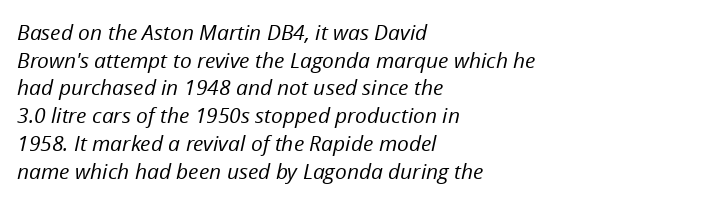
{"italic": "yes", "lean": "right", "slant_degrees": 12, "bold": "no", "underline": "no", "align": "left", "line_spacing": "normal", "line_spacing_ratio": 1.32, "letter_spacing": "normal", "letter_spacing_em": 0.0, "glyph_px": 21}
